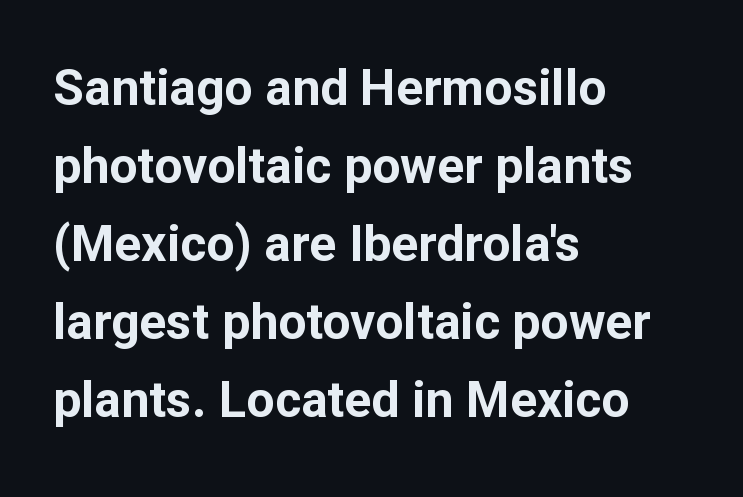
{"serif": "no", "italic": "no", "bold": "yes", "weight": "bold", "width": "normal", "stroke_contrast": "low", "x_height": "medium", "monospaced": "no", "underline": "no", "align": "left", "line_spacing": "normal", "line_spacing_ratio": 1.56, "letter_spacing": "normal", "letter_spacing_em": 0.0, "glyph_px": 50}
